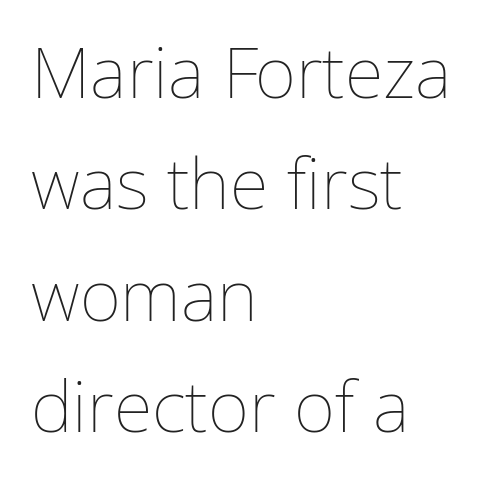
The image shows 71 px thin type, upright; set left-aligned, normal line spacing (1.57x), normal letter spacing, not underlined; low stroke contrast and a medium x-height.
